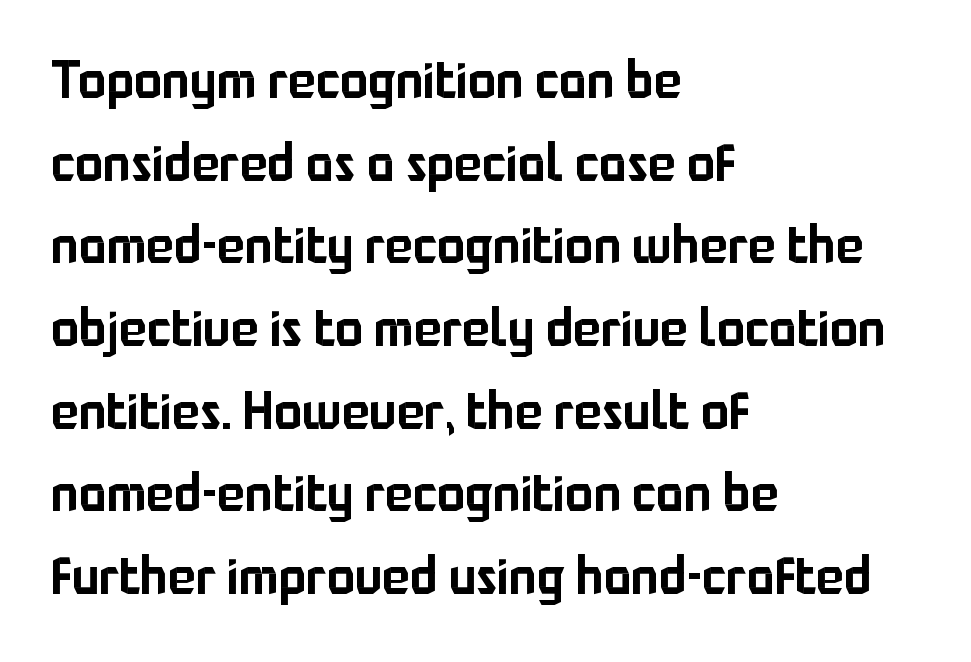
The image shows 52 px sans-serif type, upright; set left-aligned, normal line spacing (1.59x), normal letter spacing, not underlined; low stroke contrast and a medium x-height.
